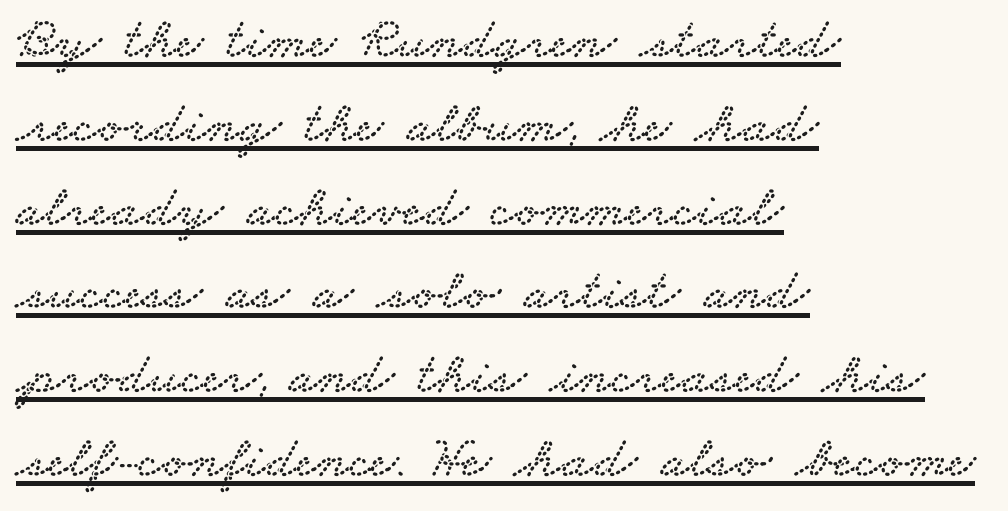
The image shows 59 px wide serif type; set left-aligned, normal line spacing (1.42x), normal letter spacing, underlined; low stroke contrast and a small x-height.
